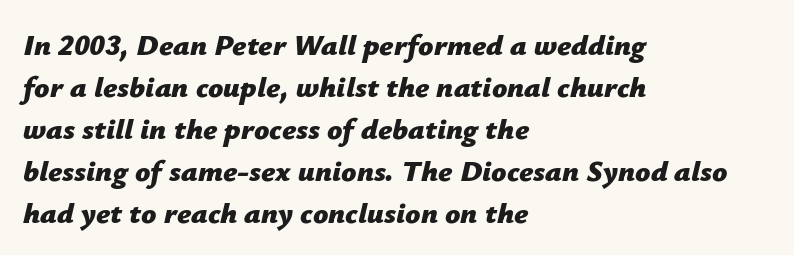
The image shows 30 px bold type, italic (leaning right); set left-aligned, normal line spacing (1.4x), normal letter spacing, not underlined; low stroke contrast and a medium x-height.
